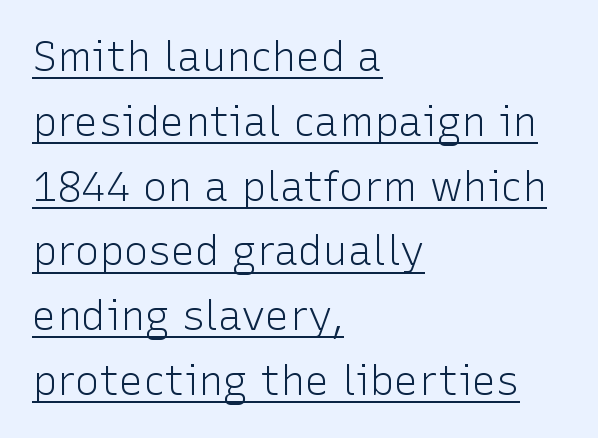
Think of a printed novel: that variable character pitch is what you see here. The lettering holds an erect, upright posture throughout. Underlining? Definitely there. Is this a sans? Yes — the strokes have no serifs.
